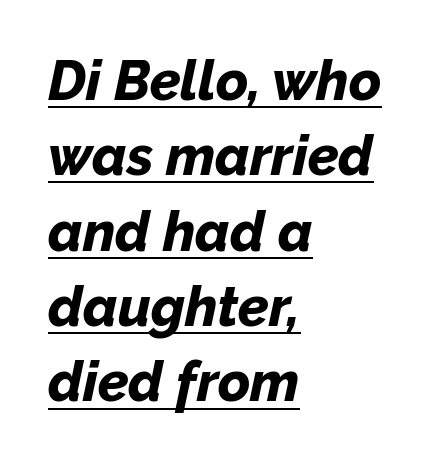
Q: Is the text bold? A: Yes.
Q: Is the text italic (slanted)? A: Yes, it leans right by about 12 degrees.
Q: Is the text underlined? A: Yes.
Q: How is the paragraph aligned? A: Left-aligned.
Q: Is the spacing between letters normal or unusually wide? A: Normal.
Q: Is the spacing between lines tight, normal or loose? A: Normal.
Q: Width (condensed, normal, or wide)? A: Normal.
Q: Stroke contrast? A: Low.
Q: x-height? A: Medium.
Q: Monospaced? A: No.
